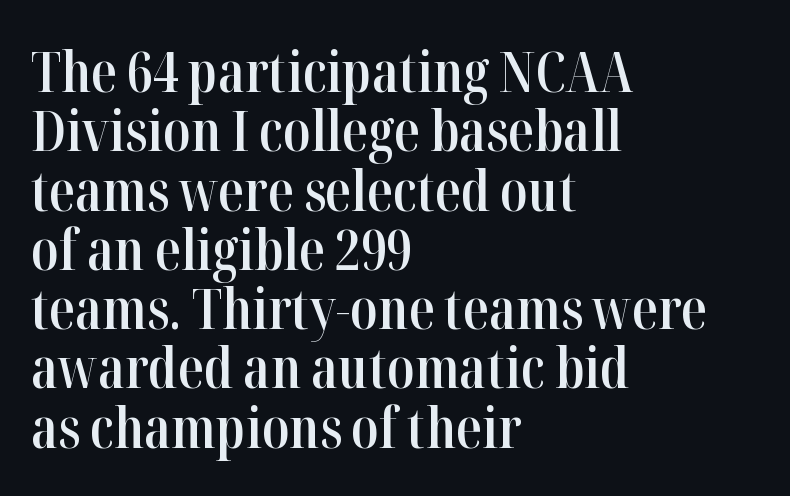
Here the designer chose a conventional face with non-uniform glyph widths. Are there feet on the stems? There are — it's a serif. Vertical spacing — tight. The face used here is a semibold: visibly heavier than regular, lighter than bold. Where is the straight margin? On the left. The foot of each line stays bare and open.
